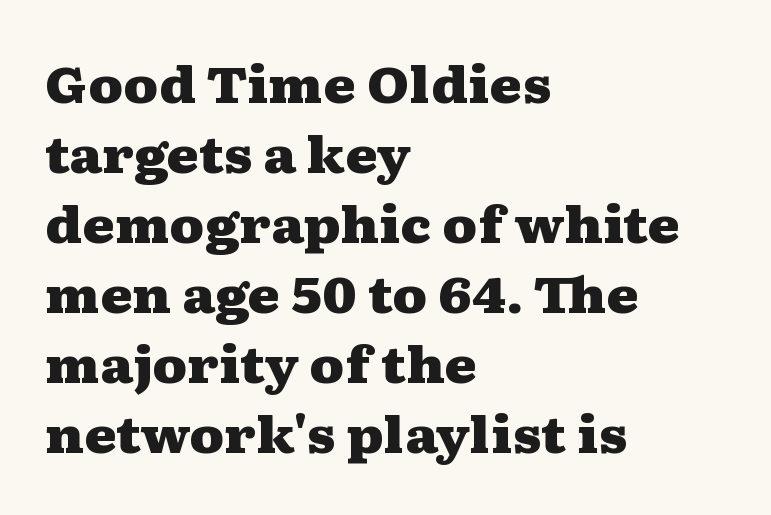
Is this a sans? No — the strokes have serifs. A typesetter would call this leading conventional body-copy spacing. There is no visible air inserted between adjacent glyphs. Notice how thick the strokes are: this is what a full bold looks like. The face used here is proportionally spaced, like ordinary book or web type.
